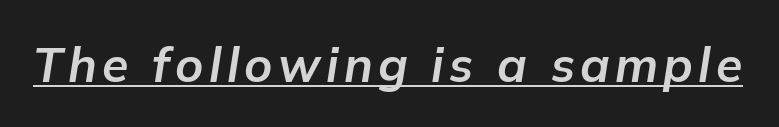
What decoration does the sample have? An underline. You can tell it's italic because the verticals aren't actually vertical. Think of a printed novel: that variable character pitch is what you see here. Compared with an ordinary text face, these strokes are far heavier — a full bold.
